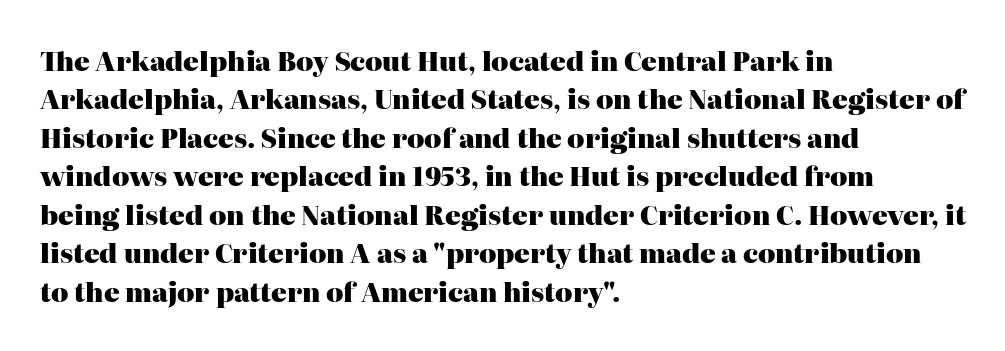
Q: Is the text bold? A: Yes.
Q: Is the text italic (slanted)? A: No, it is upright.
Q: Is the text underlined? A: No.
Q: How is the paragraph aligned? A: Left-aligned.
Q: Is the spacing between letters normal or unusually wide? A: Normal.
Q: Is the spacing between lines tight, normal or loose? A: Normal.
